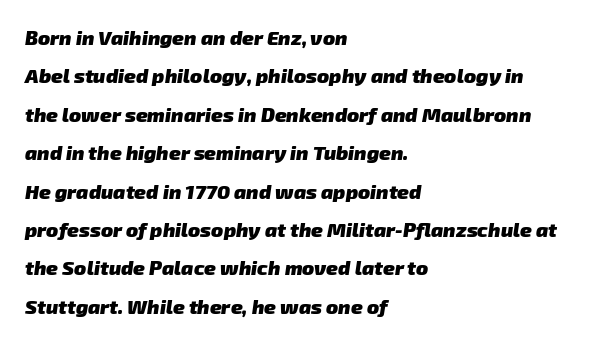
The image shows 20 px bold type; set left-aligned, loose line spacing (1.92x), normal letter spacing, not underlined.
